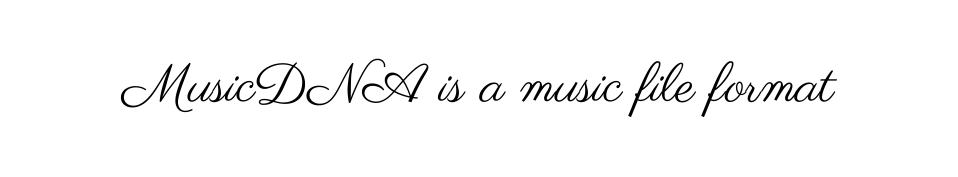
The image shows 54 px regular-weight, wide sans-serif type; set normal letter spacing, not underlined; medium stroke contrast and a small x-height.
